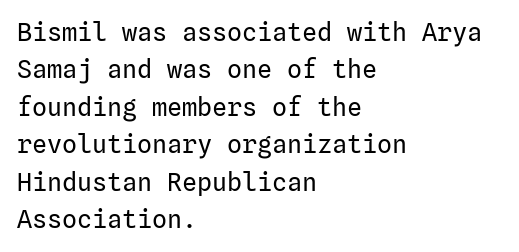
Q: Is the text bold? A: No.
Q: Is the text italic (slanted)? A: No, it is upright.
Q: Is the text underlined? A: No.
Q: How is the paragraph aligned? A: Left-aligned.
Q: Is the spacing between letters normal or unusually wide? A: Normal.
Q: Is the spacing between lines tight, normal or loose? A: Normal.
